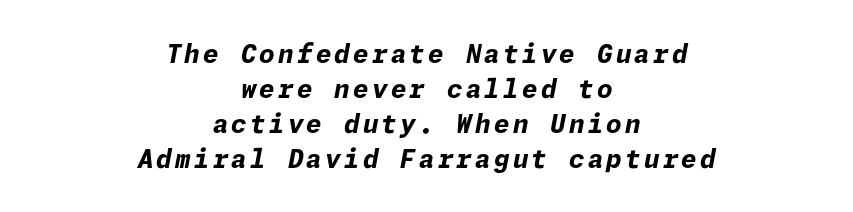
Just letters on the line, the space beneath them empty. Neither beginnings nor endings align; midpoints do. Stroke thickness is high; the sample reads as a true bold. Notice how the stems are inclined rather than vertical — that's the hallmark of italics.
